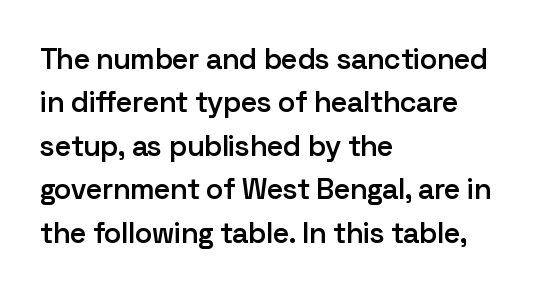
{"serif": "no", "italic": "no", "bold": "semi", "weight": "semibold", "width": "normal", "stroke_contrast": "low", "x_height": "medium", "monospaced": "no", "underline": "no", "align": "left", "line_spacing": "normal", "line_spacing_ratio": 1.5, "letter_spacing": "normal", "letter_spacing_em": 0.0, "glyph_px": 29}
